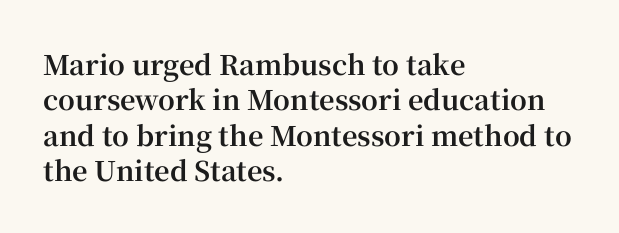
The image shows 27 px bold type, upright; set left-aligned, normal line spacing (1.31x), normal letter spacing, not underlined.
